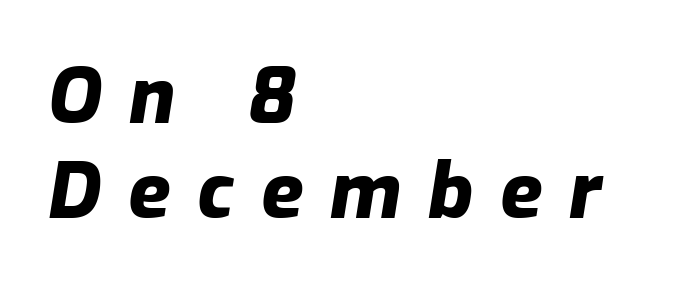
{"italic": "yes", "lean": "right", "slant_degrees": 9, "bold": "yes", "weight": "heavy", "width": "normal", "stroke_contrast": "low", "x_height": "medium", "monospaced": "no", "underline": "no", "align": "left", "line_spacing_ratio": 1.23, "letter_spacing": "wide", "letter_spacing_em": 0.35, "glyph_px": 77}
